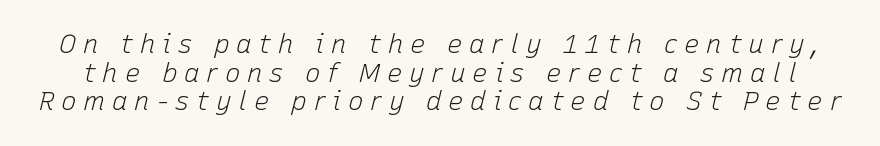
{"italic": "yes", "lean": "right", "slant_degrees": 15, "bold": "no", "underline": "no", "line_spacing": "tight", "line_spacing_ratio": 1.1, "letter_spacing": "wide", "letter_spacing_em": 0.26, "glyph_px": 26}
